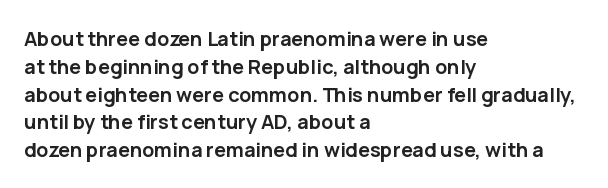
The image shows 20 px bold type, upright; set left-aligned, normal line spacing (1.39x), normal letter spacing, not underlined.
